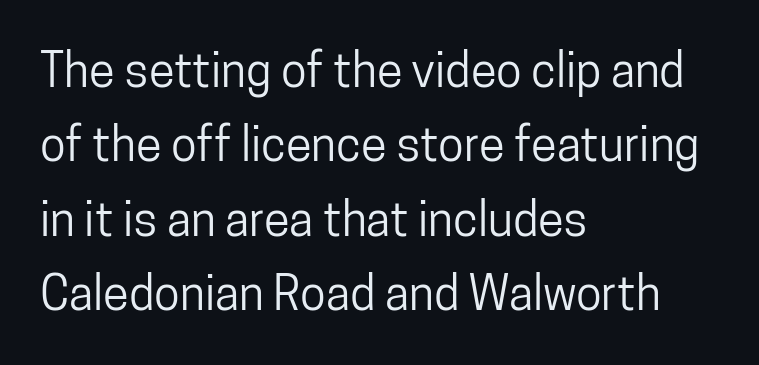
The image shows 47 px condensed sans-serif type, upright; set left-aligned, normal line spacing (1.58x), normal letter spacing, not underlined; low stroke contrast and a medium x-height.
